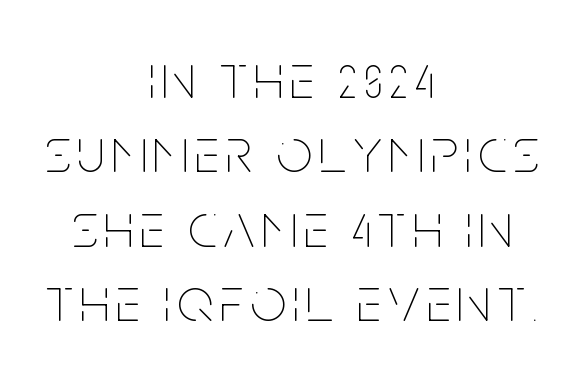
{"italic": "no", "bold": "no", "weight": "thin", "width": "condensed", "stroke_contrast": "low", "x_height": "large", "monospaced": "no", "underline": "no", "align": "center", "line_spacing_ratio": 1.18, "glyph_px": 63}
